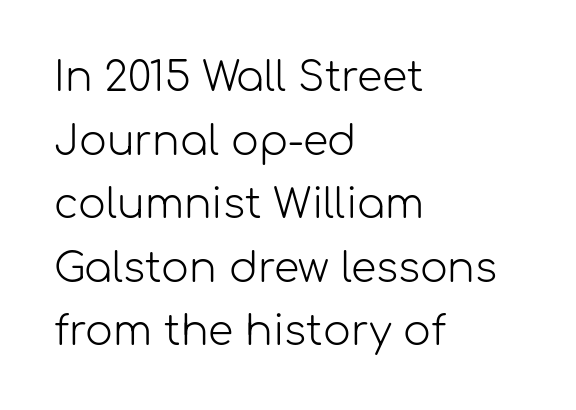
{"serif": "no", "italic": "no", "bold": "no", "weight": "light", "width": "normal", "stroke_contrast": "low", "x_height": "medium", "monospaced": "no", "underline": "no", "align": "left", "line_spacing": "normal", "line_spacing_ratio": 1.55, "letter_spacing": "normal", "letter_spacing_em": 0.0, "glyph_px": 41}
